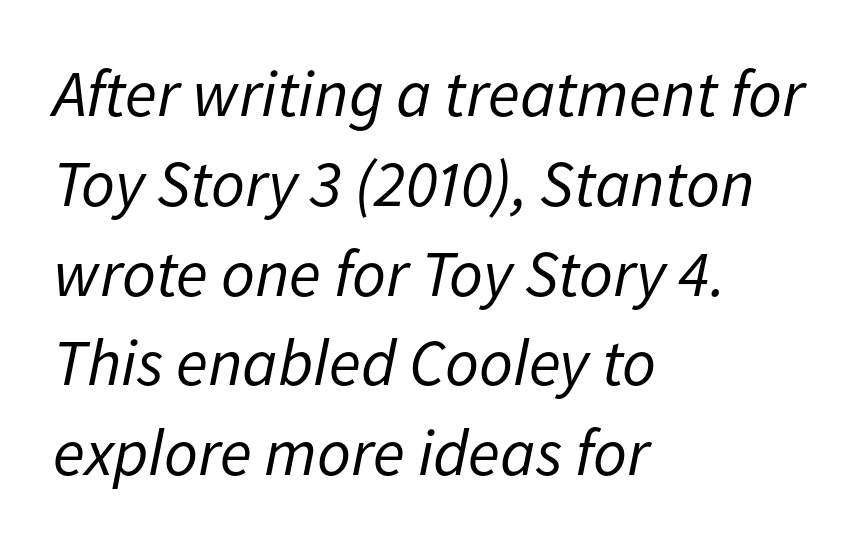
Varying glyph widths throughout — classic text-font behaviour. A light-to-regular cut is what we see here. Letters rest on an invisible, unmarked baseline. Does the copy run flush right? No — it runs flush left. An italicized treatment has been applied to the whole sample.
